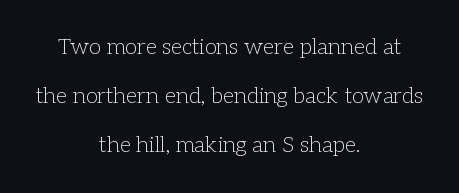
Q: Is the text bold? A: No.
Q: Is the text italic (slanted)? A: No, it is upright.
Q: Is the text underlined? A: No.
Q: How is the paragraph aligned? A: Centered.
Q: Is the spacing between letters normal or unusually wide? A: Normal.
Q: Is the spacing between lines tight, normal or loose? A: Loose.
